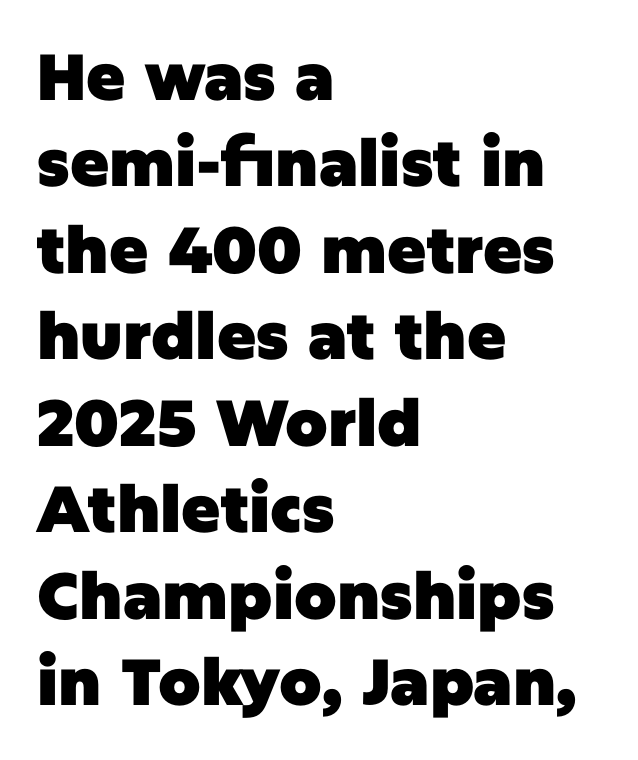
The image shows 65 px heavy sans-serif type, upright; set left-aligned, normal line spacing (1.33x), normal letter spacing, not underlined; low stroke contrast and a large x-height.
